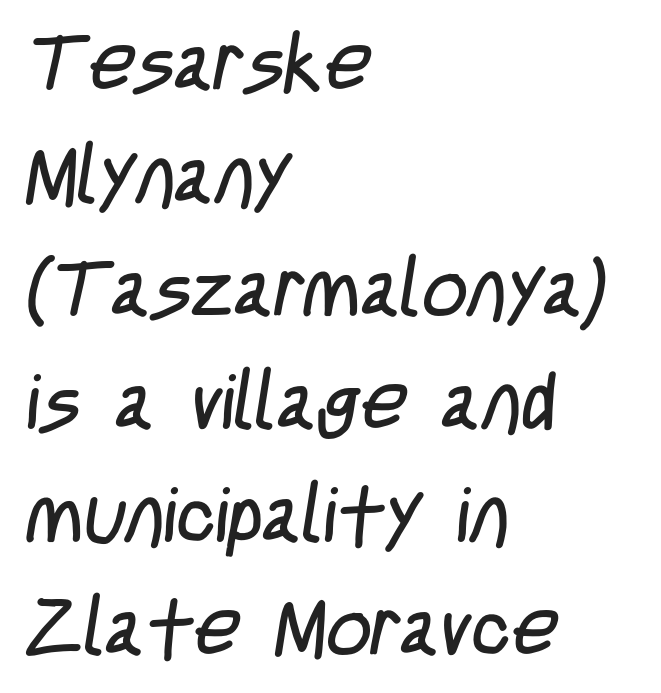
Notice how descenders clear the ascenders below comfortably — that's standard leading. One-word summary of the alignment: left. Serifs: no, the terminals of the letterforms are clean. Rule under the text: the space is simply empty. The face used here is proportionally spaced, like ordinary book or web type. The horizontal fit of the characters is conventional and even.
